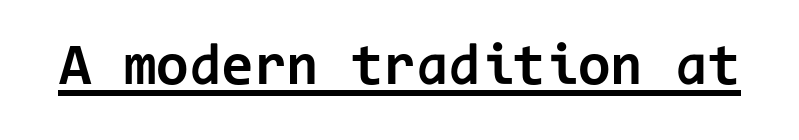
Q: Is the text bold? A: Yes.
Q: Is the text italic (slanted)? A: No, it is upright.
Q: Is the typeface a serif or a sans-serif typeface? A: Sans-serif.
Q: Is the text underlined? A: Yes.
Q: Is the spacing between letters normal or unusually wide? A: Normal.
Q: Width (condensed, normal, or wide)? A: Normal.
Q: Stroke contrast? A: Low.
Q: x-height? A: Medium.
Q: Monospaced? A: Yes.
